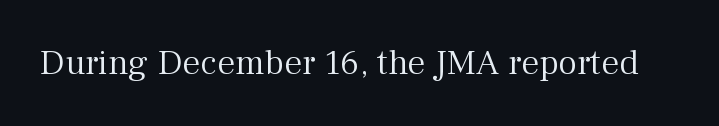
Q: Is the text bold? A: No.
Q: Is the text italic (slanted)? A: No, it is upright.
Q: Is the typeface a serif or a sans-serif typeface? A: Serif.
Q: Is the text underlined? A: No.
Q: Is the spacing between letters normal or unusually wide? A: Normal.
Q: Width (condensed, normal, or wide)? A: Normal.
Q: Stroke contrast? A: Medium.
Q: x-height? A: Medium.
Q: Monospaced? A: No.
